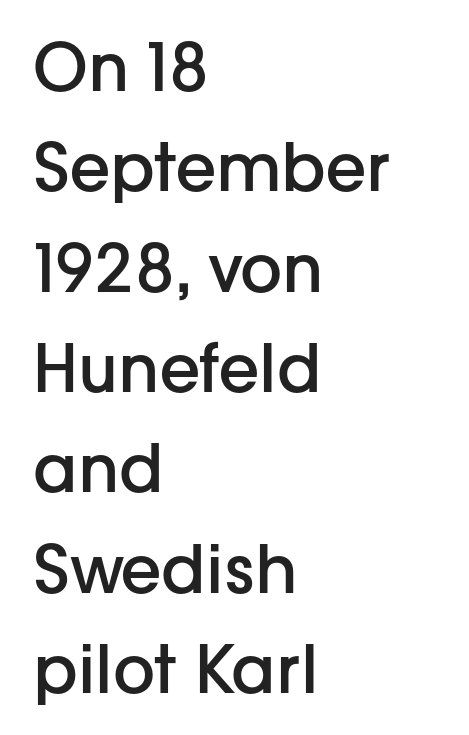
The image shows 66 px semibold sans-serif type, upright; set left-aligned, normal line spacing (1.52x), normal letter spacing, not underlined; low stroke contrast and a medium x-height.
